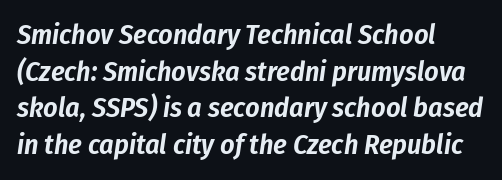
The vertical gap from one line to the next is medium. In terms of letterspacing, this is plain default setting. Words float on clear page, feet unadorned. There's an unmistakable incline to the writing here. Character widths vary here, with narrow letters taking less room than wide ones. Left-aligned paragraph, ragged on the right.
